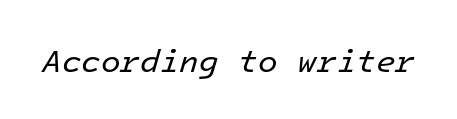
{"italic": "yes", "lean": "right", "slant_degrees": 16, "bold": "no", "weight": "regular", "width": "normal", "stroke_contrast": "low", "x_height": "medium", "monospaced": "yes", "underline": "no", "letter_spacing": "normal", "letter_spacing_em": 0.0, "glyph_px": 32}
